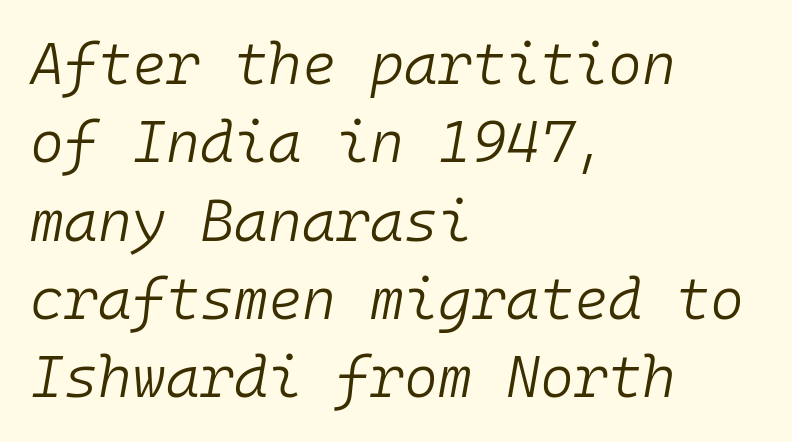
Ink coverage per letter is moderate at most. A typesetter would call this leading conventional body-copy spacing. These lines are set flush left with a ragged right edge. Unmarked baselines from the first word to the last. Tracking value appears to be zero — textbook default spacing.
